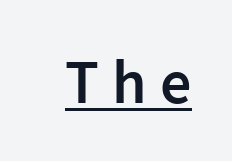
Decoration check: the copy is underlined. Display-style spreading of the glyphs; the letterfit is very open. The rendering uses a semibold face; strokes are thickened but not to full bold. A typesetter would mark this as roman, not italic. This sample uses a sans-serif face.
